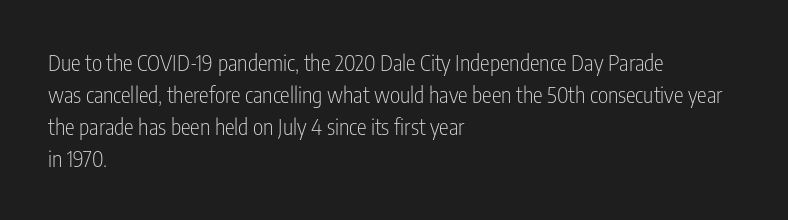
Q: Is the text bold? A: No.
Q: Is the text italic (slanted)? A: No, it is upright.
Q: Is the text underlined? A: No.
Q: How is the paragraph aligned? A: Left-aligned.
Q: Is the spacing between letters normal or unusually wide? A: Normal.
Q: Is the spacing between lines tight, normal or loose? A: Normal.
